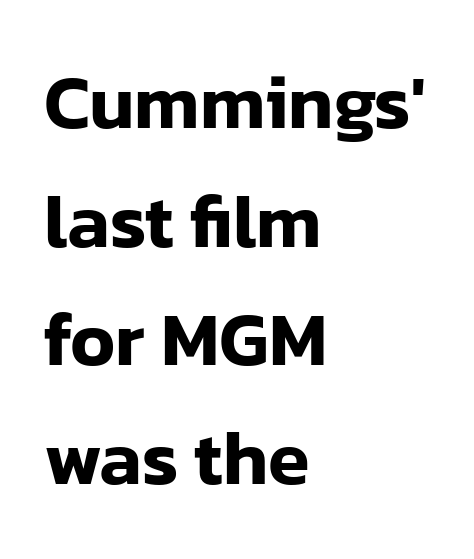
The image shows 76 px sans-serif type, upright; set left-aligned, normal line spacing (1.56x), normal letter spacing, not underlined; low stroke contrast and a medium x-height.
